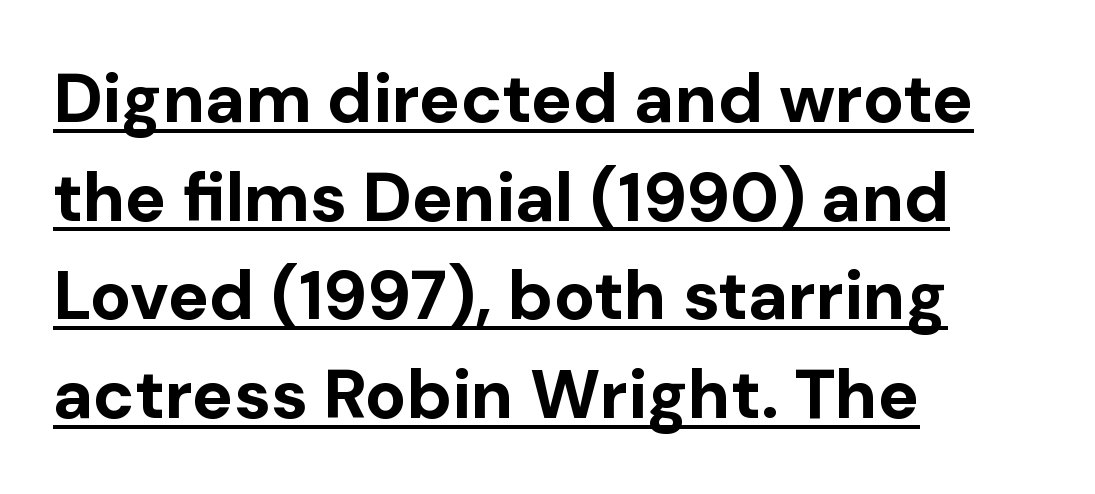
{"serif": "no", "italic": "no", "bold": "yes", "weight": "bold", "width": "normal", "stroke_contrast": "low", "x_height": "medium", "monospaced": "no", "underline": "yes", "align": "left", "line_spacing": "normal", "line_spacing_ratio": 1.43, "letter_spacing": "normal", "letter_spacing_em": 0.0, "glyph_px": 69}
